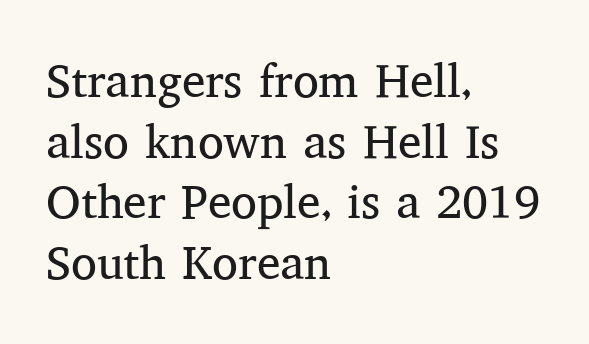
The image shows 47 px regular-weight serif type, upright; set left-aligned, normal line spacing (1.29x), normal letter spacing, not underlined; medium stroke contrast and a medium x-height.
